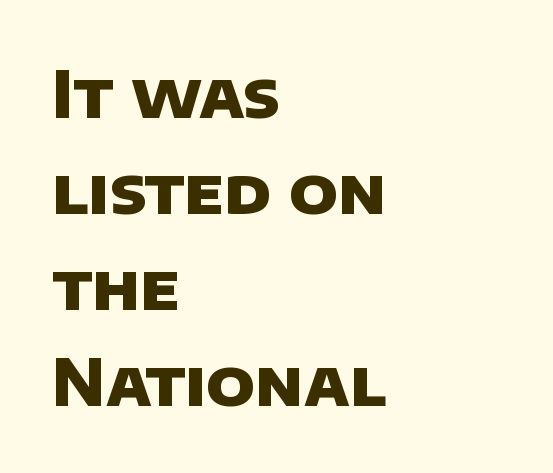
Q: Is the text bold? A: Yes.
Q: Is the typeface a serif or a sans-serif typeface? A: Sans-serif.
Q: Is the text underlined? A: No.
Q: How is the paragraph aligned? A: Left-aligned.
Q: Is the spacing between letters normal or unusually wide? A: Normal.
Q: Is the spacing between lines tight, normal or loose? A: Normal.
Q: Width (condensed, normal, or wide)? A: Normal.
Q: Stroke contrast? A: Low.
Q: x-height? A: Large.
Q: Monospaced? A: No.
